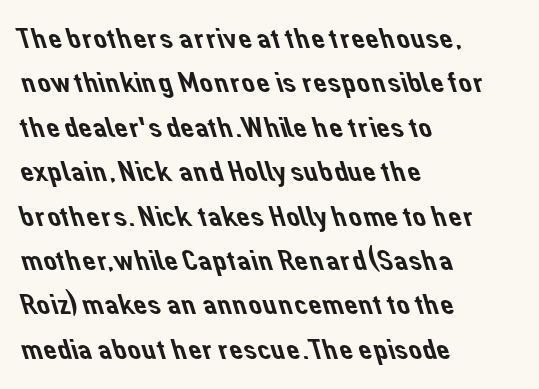
{"serif": "no", "width": "normal", "stroke_contrast": "low", "x_height": "medium", "monospaced": "no", "underline": "no", "align": "left", "line_spacing": "normal", "line_spacing_ratio": 1.48, "letter_spacing": "normal", "letter_spacing_em": 0.0, "glyph_px": 30}
